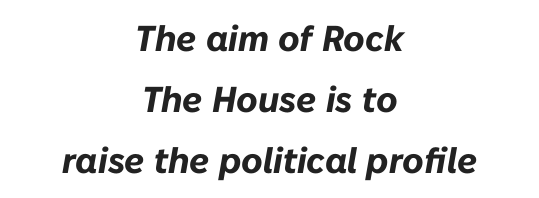
What weight is shown? A full bold with thick strokes. Characters are canted at an angle relative to the baseline's perpendicular. Notice how the passage keeps no hard edge, just a central spine. The horizontal fit of the characters is conventional and even. Whoever set this chose a conventional vertical rhythm.
